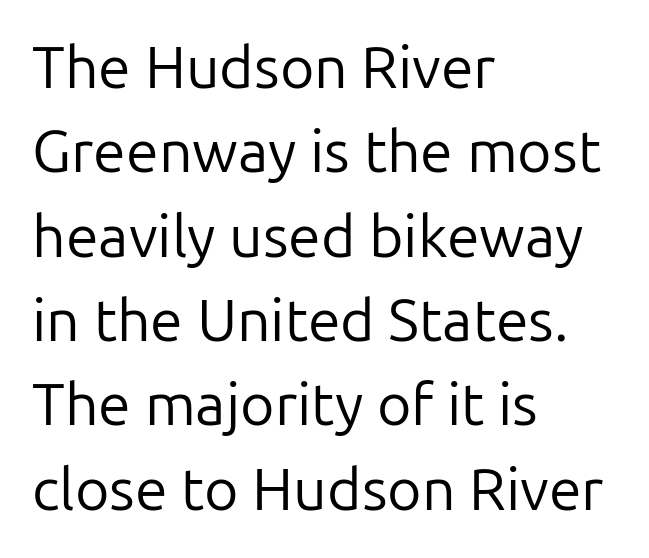
The image shows 59 px regular-weight sans-serif type, upright; set left-aligned, normal line spacing (1.43x), normal letter spacing, not underlined; low stroke contrast and a medium x-height.
